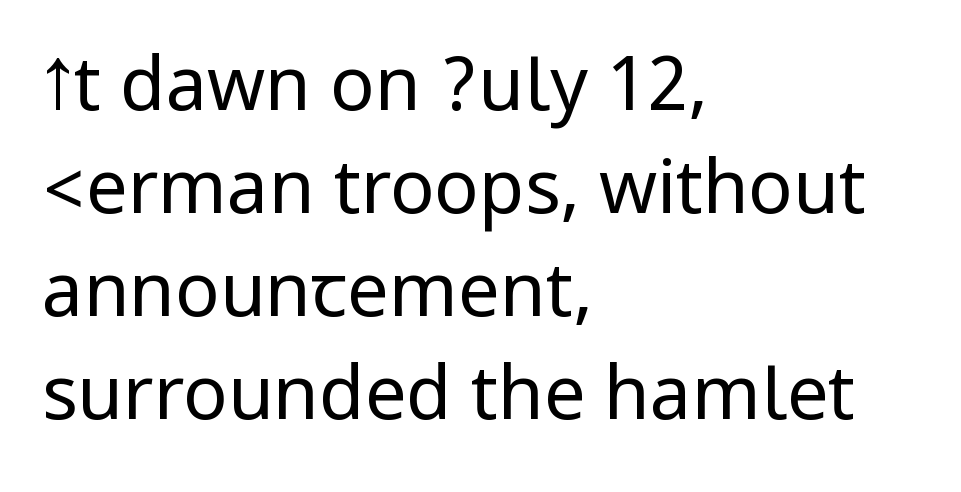
The image shows 74 px regular-weight, condensed sans-serif type, upright; set left-aligned, normal line spacing (1.39x), normal letter spacing, not underlined; low stroke contrast.
